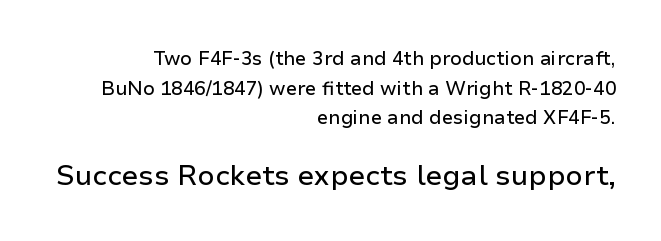
The image shows 28 px sans-serif type, upright; set right-aligned, normal line spacing (1.56x), normal letter spacing, not underlined; the second (bottom) block is 1.47x larger; low stroke contrast and a medium x-height.
